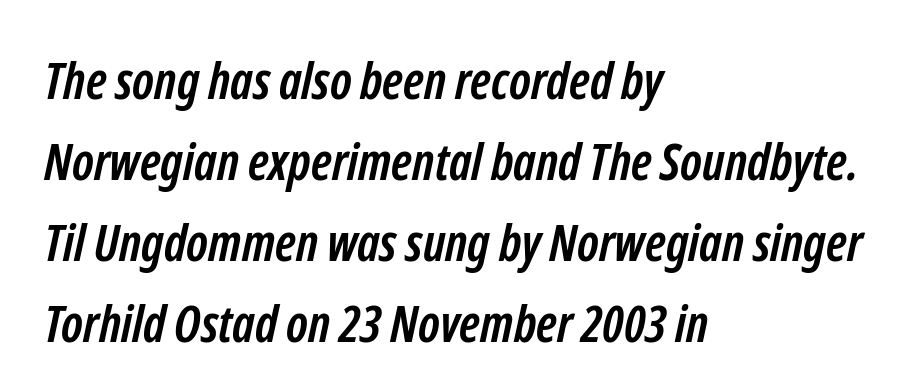
This rendering uses left alignment, leaving the right contour irregular. Rule under the text: the space is simply empty. The letters sit at their default tracking, neither squeezed nor spread. Does the weight exceed regular? Yes, all the way to bold. These lines are rendered in a variable-pitch font. Does the leading feel generous? No, just average.
